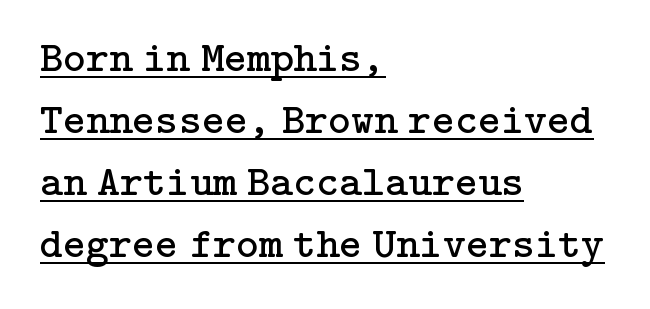
{"serif": "yes", "italic": "no", "bold": "no", "weight": "regular", "width": "normal", "stroke_contrast": "low", "x_height": "medium", "underline": "yes", "align": "left", "line_spacing": "normal", "line_spacing_ratio": 1.41, "letter_spacing": "normal", "letter_spacing_em": 0.0, "glyph_px": 44}
